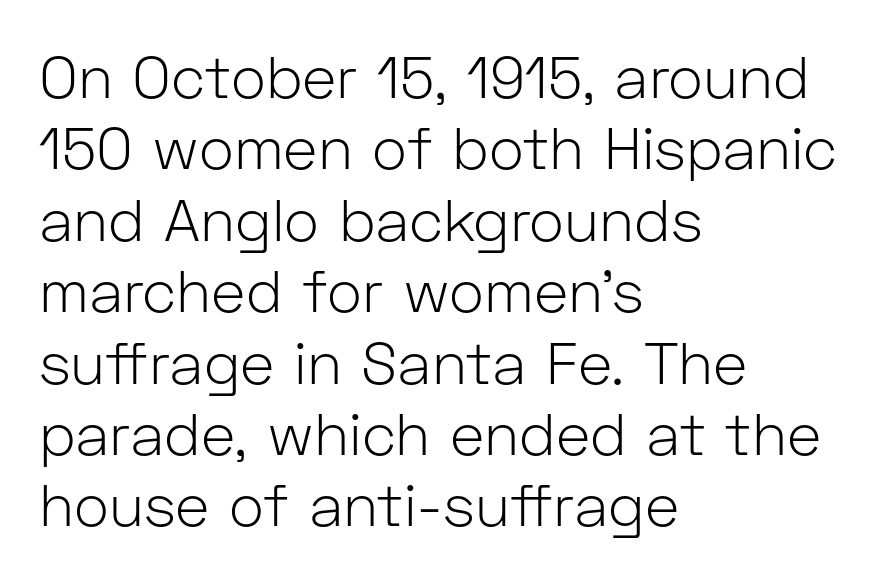
The image shows 59 px light sans-serif type, upright; set left-aligned, line spacing 1.21x, normal letter spacing, not underlined; low stroke contrast and a medium x-height.
